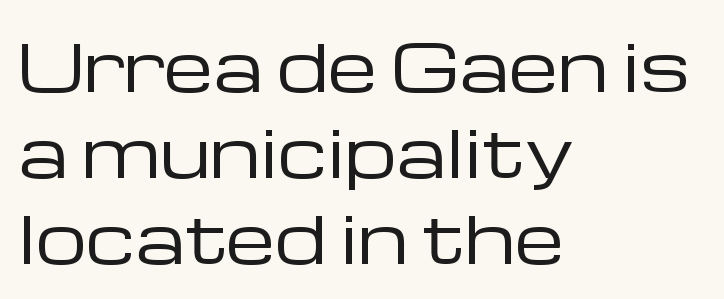
Q: Is the text bold? A: No.
Q: Is the text italic (slanted)? A: No, it is upright.
Q: Is the typeface a serif or a sans-serif typeface? A: Sans-serif.
Q: Is the text underlined? A: No.
Q: How is the paragraph aligned? A: Left-aligned.
Q: Is the spacing between letters normal or unusually wide? A: Normal.
Q: Is the spacing between lines tight, normal or loose? A: Normal.
Q: Width (condensed, normal, or wide)? A: Wide.
Q: Stroke contrast? A: Low.
Q: x-height? A: Medium.
Q: Monospaced? A: No.
